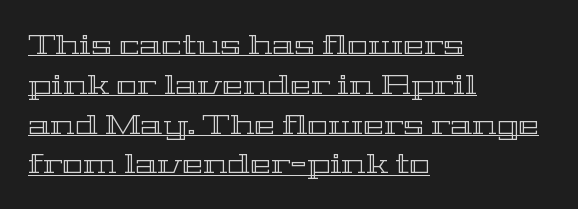
Q: Is the text italic (slanted)? A: No, it is upright.
Q: Is the text underlined? A: Yes.
Q: How is the paragraph aligned? A: Left-aligned.
Q: Is the spacing between letters normal or unusually wide? A: Normal.
Q: Is the spacing between lines tight, normal or loose? A: Normal.
Q: Width (condensed, normal, or wide)? A: Wide.
Q: x-height? A: Medium.
Q: Monospaced? A: No.
